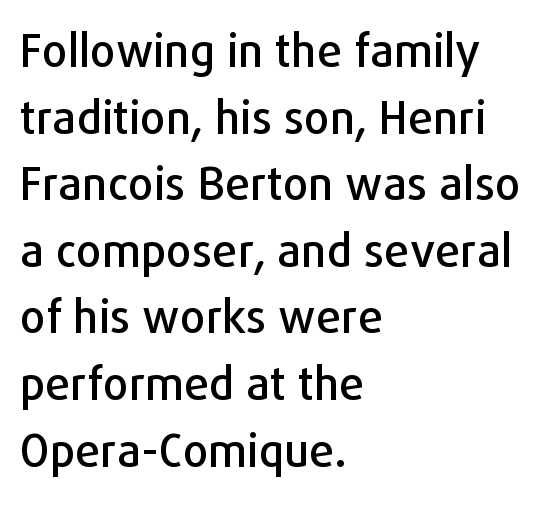
{"serif": "no", "italic": "no", "width": "normal", "stroke_contrast": "low", "x_height": "medium", "monospaced": "no", "underline": "no", "align": "left", "line_spacing": "normal", "line_spacing_ratio": 1.48, "letter_spacing": "normal", "letter_spacing_em": 0.0, "glyph_px": 45}
